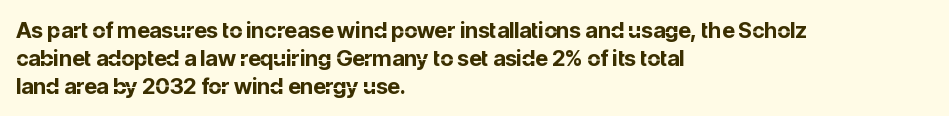
{"italic": "no", "bold": "yes", "underline": "no", "align": "left", "line_spacing": "normal", "line_spacing_ratio": 1.27, "letter_spacing": "normal", "letter_spacing_em": 0.0, "glyph_px": 22}
